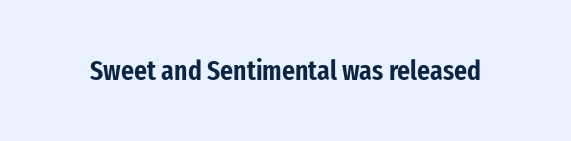
Q: Is the text italic (slanted)? A: No, it is upright.
Q: Is the typeface a serif or a sans-serif typeface? A: Sans-serif.
Q: Is the text underlined? A: No.
Q: Is the spacing between letters normal or unusually wide? A: Normal.
Q: Width (condensed, normal, or wide)? A: Condensed.
Q: Stroke contrast? A: Low.
Q: x-height? A: Medium.
Q: Monospaced? A: No.
